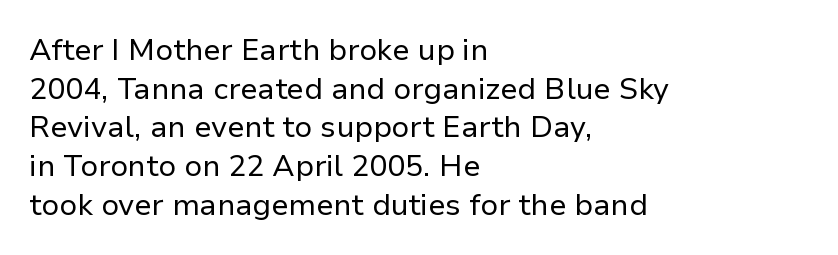
{"serif": "no", "italic": "no", "bold": "no", "weight": "regular", "width": "normal", "stroke_contrast": "low", "x_height": "medium", "monospaced": "no", "underline": "no", "align": "left", "line_spacing": "normal", "line_spacing_ratio": 1.29, "letter_spacing": "normal", "letter_spacing_em": 0.0, "glyph_px": 30}
